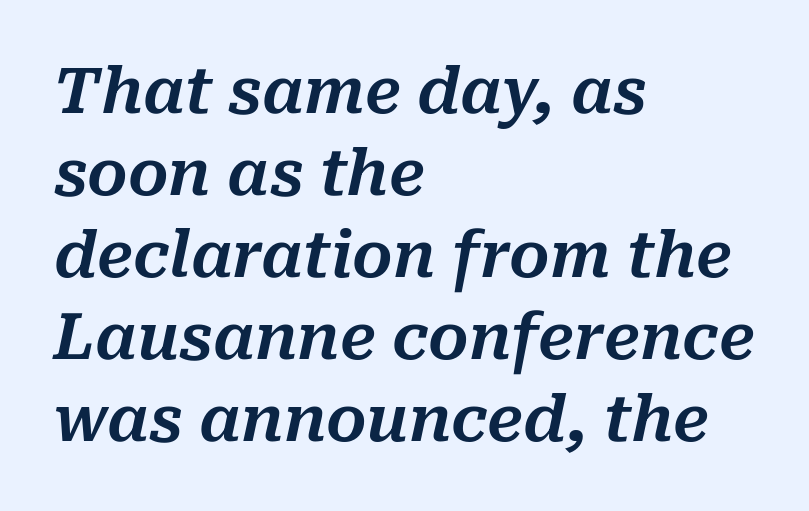
The image shows 63 px text type, italic (leaning right); set left-aligned, normal line spacing (1.3x), normal letter spacing, not underlined; medium stroke contrast and a medium x-height.
